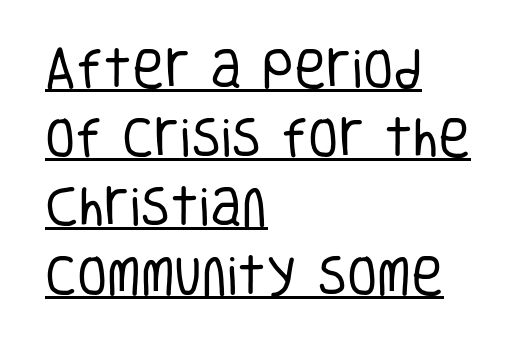
The image shows 44 px regular-weight, condensed sans-serif type, upright; set left-aligned, normal line spacing (1.57x), normal letter spacing, underlined; low stroke contrast and a large x-height.
